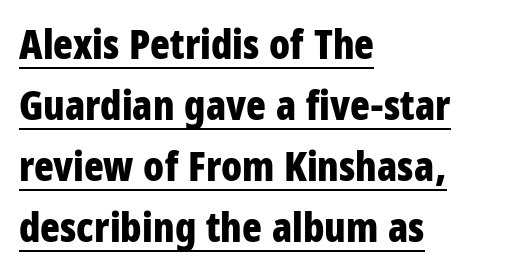
Words appear dense and cohesive because spacing is normal. Underlined type. Compared with a centered layout, this one pins lines to the left instead. Strong, thick strokes mark this as bold type.
